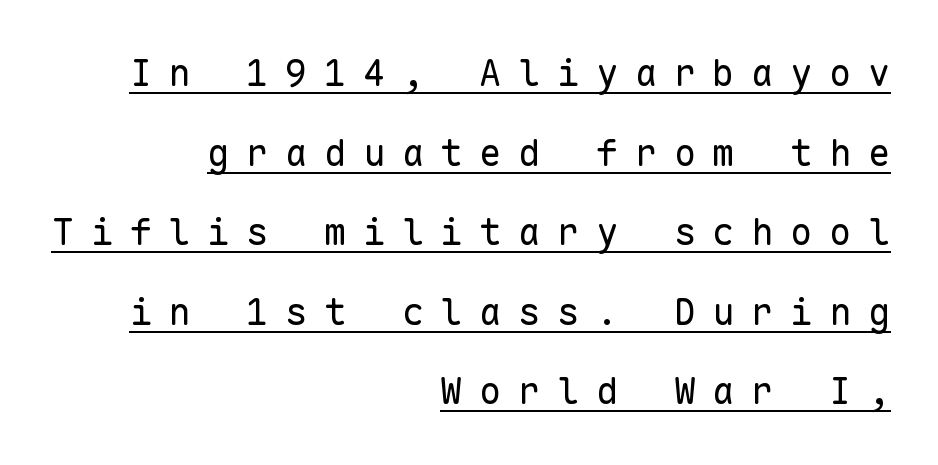
{"serif": "no", "italic": "no", "bold": "no", "weight": "regular", "width": "normal", "stroke_contrast": "low", "x_height": "medium", "monospaced": "yes", "underline": "yes", "align": "right", "line_spacing": "loose", "line_spacing_ratio": 2.15, "letter_spacing": "wide", "letter_spacing_em": 0.45, "glyph_px": 37}
